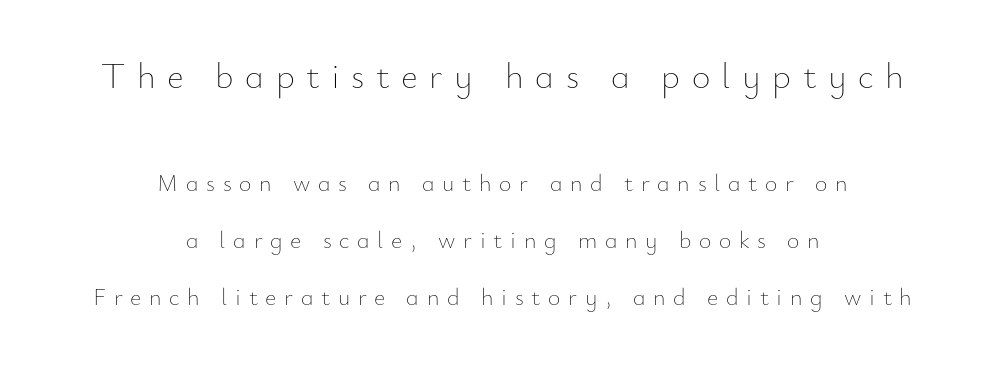
Q: Is the text bold? A: No.
Q: Is the text italic (slanted)? A: No, it is upright.
Q: Is the text underlined? A: No.
Q: How is the paragraph aligned? A: Centered.
Q: Is the spacing between letters normal or unusually wide? A: Unusually wide.
Q: Is the spacing between lines tight, normal or loose? A: Loose.
Q: Which block of text is set in a larger size, the first (top) or the second (bottom)? A: The first (top) one.
Q: Width (condensed, normal, or wide)? A: Normal.
Q: Stroke contrast? A: Low.
Q: x-height? A: Small.
Q: Monospaced? A: No.
